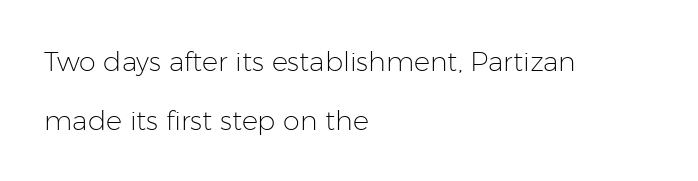
{"italic": "no", "bold": "no", "underline": "no", "align": "left", "line_spacing": "loose", "line_spacing_ratio": 2.17, "letter_spacing": "normal", "letter_spacing_em": 0.0, "glyph_px": 27}
